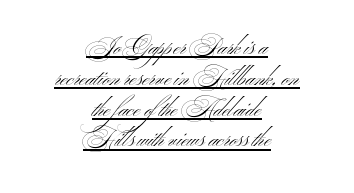
The image shows 23 px text type; set centered, normal line spacing (1.34x), normal letter spacing, underlined.
